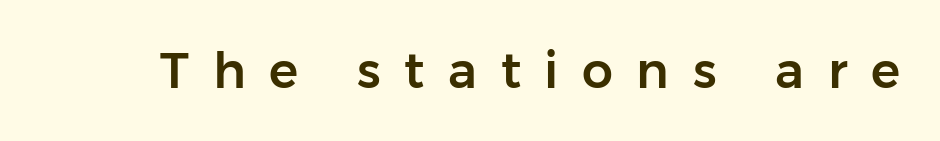
Someone cranked the tracking dial way up on this one. Serif or sans? Sans — the stroke terminals are bare. Characters remain perfectly vertical along every line. Plain, unruled lines of type. Think of a printed novel: that variable character pitch is what you see here.
